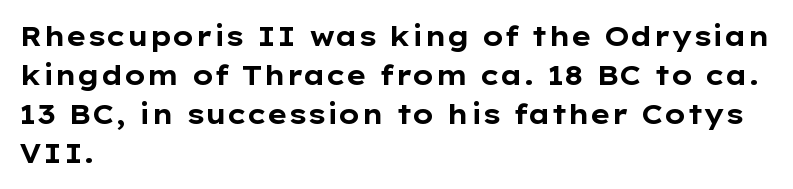
{"italic": "no", "bold": "yes", "underline": "no", "align": "left", "line_spacing": "normal", "line_spacing_ratio": 1.44, "letter_spacing": "normal", "letter_spacing_em": 0.0, "glyph_px": 27}
